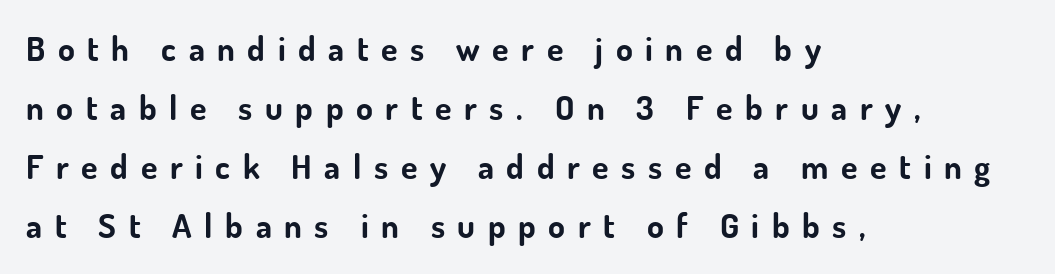
Q: Is the text bold? A: Yes.
Q: Is the text italic (slanted)? A: No, it is upright.
Q: Is the typeface a serif or a sans-serif typeface? A: Sans-serif.
Q: Is the text underlined? A: No.
Q: How is the paragraph aligned? A: Left-aligned.
Q: Is the spacing between letters normal or unusually wide? A: Unusually wide.
Q: Width (condensed, normal, or wide)? A: Normal.
Q: Stroke contrast? A: Low.
Q: x-height? A: Small.
Q: Monospaced? A: No.
